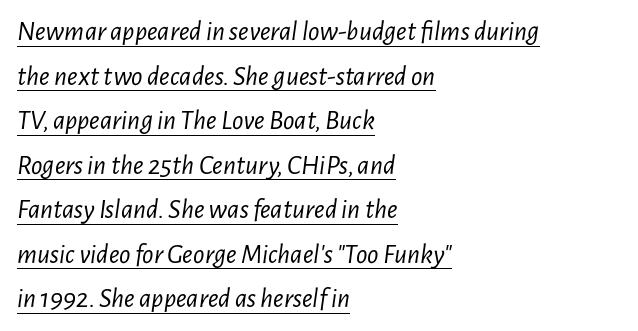
{"italic": "yes", "lean": "right", "slant_degrees": 7, "bold": "no", "weight": "light", "width": "condensed", "stroke_contrast": "low", "x_height": "medium", "monospaced": "no", "underline": "yes", "align": "left", "line_spacing": "normal", "line_spacing_ratio": 1.59, "letter_spacing": "normal", "letter_spacing_em": 0.0, "glyph_px": 28}
